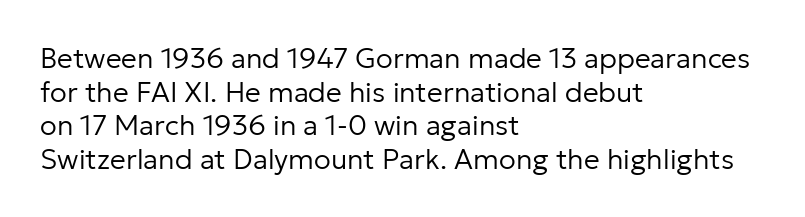
{"serif": "no", "italic": "no", "bold": "no", "weight": "regular", "width": "normal", "stroke_contrast": "low", "x_height": "medium", "monospaced": "no", "underline": "no", "align": "left", "line_spacing_ratio": 1.2, "letter_spacing": "normal", "letter_spacing_em": 0.0, "glyph_px": 28}
